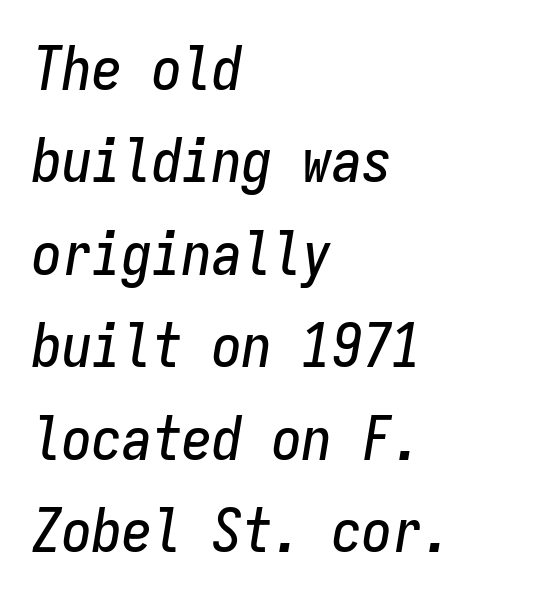
The image shows 60 px condensed type, italic (leaning right), monospaced; set left-aligned, normal line spacing (1.54x), normal letter spacing, not underlined; low stroke contrast and a medium x-height.
